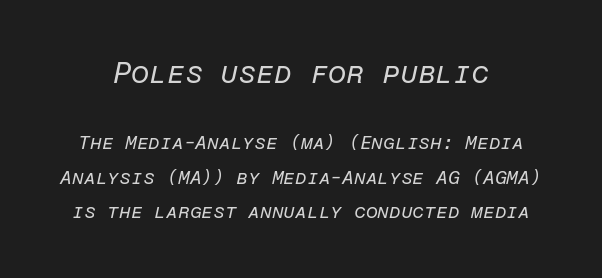
{"italic": "yes", "lean": "right", "slant_degrees": 12, "bold": "no", "weight": "regular", "width": "normal", "stroke_contrast": "low", "x_height": "medium", "monospaced": "yes", "underline": "no", "line_spacing_ratio": 1.8, "letter_spacing": "normal", "letter_spacing_em": 0.0, "larger_block": "first", "size_ratio": 1.53, "glyph_px": 29}
